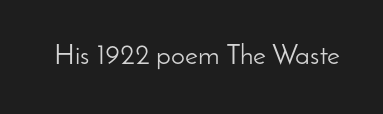
{"serif": "no", "italic": "no", "bold": "no", "weight": "light", "width": "normal", "stroke_contrast": "low", "x_height": "small", "monospaced": "no", "underline": "no", "letter_spacing": "normal", "letter_spacing_em": 0.0, "glyph_px": 28}
